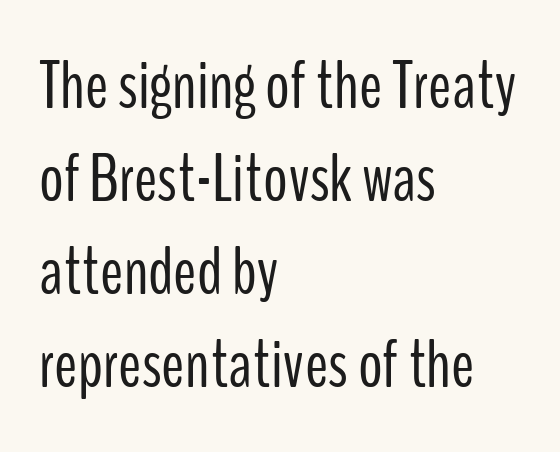
Notice how the passage keeps a crisp vertical edge on the left only. Font category for this specimen: sans-serif. No extra tracking has been applied to these lines. The foot of each line stays bare and open. The block of text has a typical density, with ordinary space between rows. Do the characters align in a grid? No, the font is proportional.
